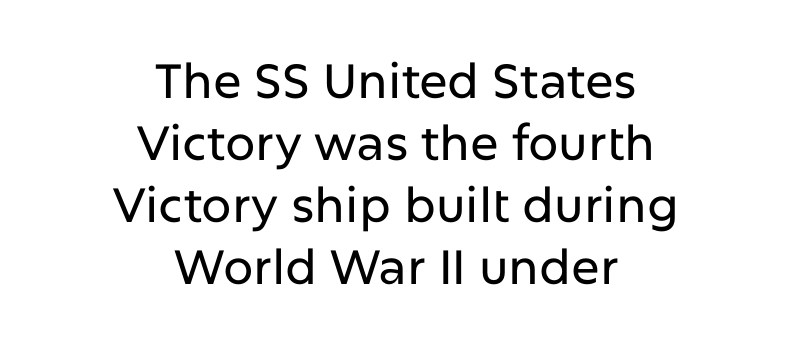
{"serif": "no", "italic": "no", "width": "normal", "stroke_contrast": "low", "x_height": "medium", "monospaced": "no", "underline": "no", "align": "center", "line_spacing": "normal", "line_spacing_ratio": 1.29, "letter_spacing": "normal", "letter_spacing_em": 0.0, "glyph_px": 48}
